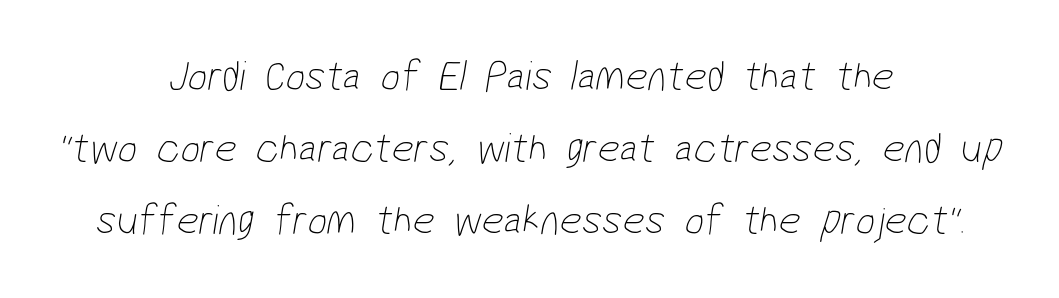
The image shows 43 px thin, condensed sans-serif type; set centered, normal line spacing (1.67x), normal letter spacing, not underlined; low stroke contrast and a medium x-height.
